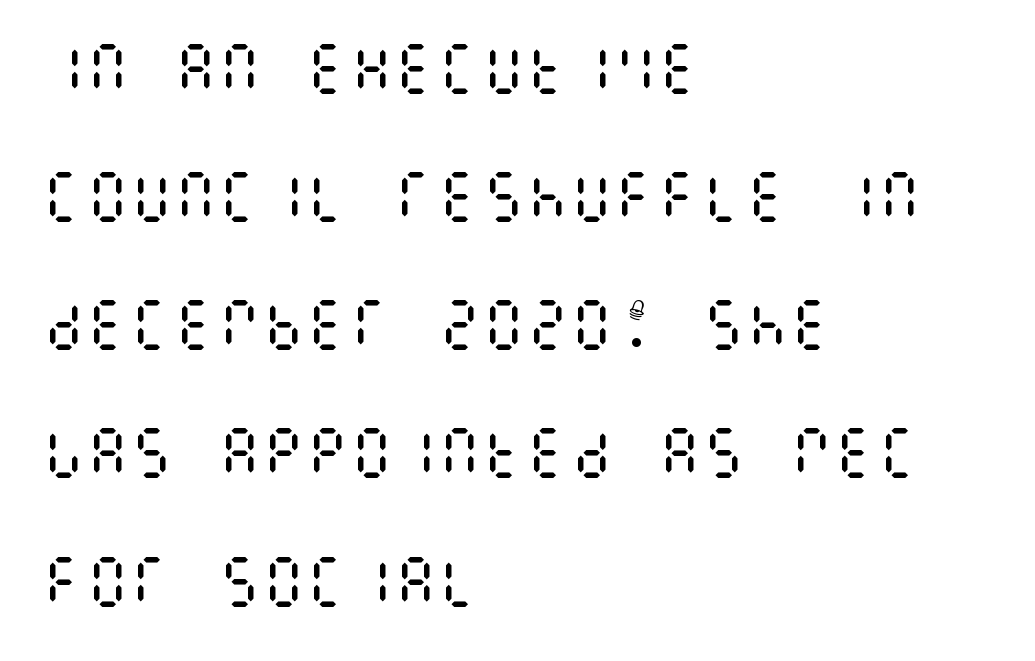
Observe the ordinary spacing: letters are neighbours, not strangers. Each new line begins a long way beneath the previous one. The typesetter chose a ragged-right arrangement here. No extra ink here — the face is not bold.
